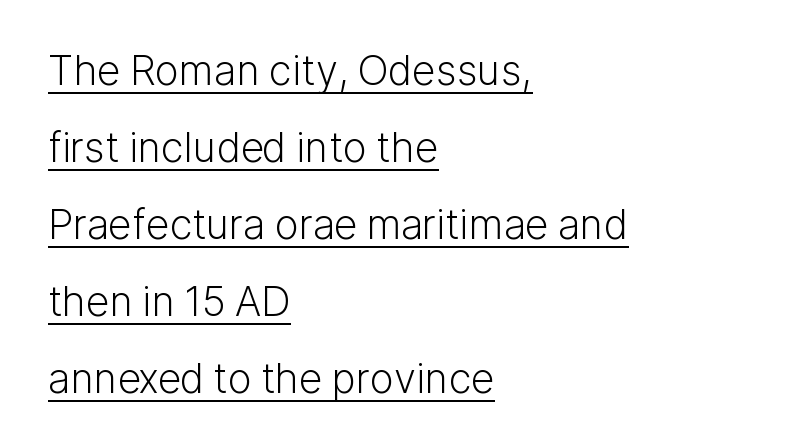
Glance below the letters and you will spot a drawn line. Regarding serifs, this sample does without them. Is the type heavy? It reads as light-to-regular instead. The paragraph has a hard left edge and a soft right edge. It's the straight-up-and-down kind of type.
